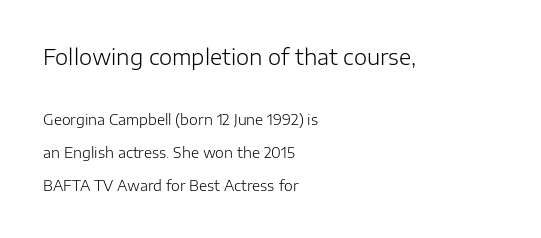
{"italic": "no", "bold": "no", "underline": "no", "align": "left", "line_spacing": "loose", "line_spacing_ratio": 2.37, "letter_spacing": "normal", "letter_spacing_em": 0.0, "larger_block": "first", "size_ratio": 1.5, "glyph_px": 21}
